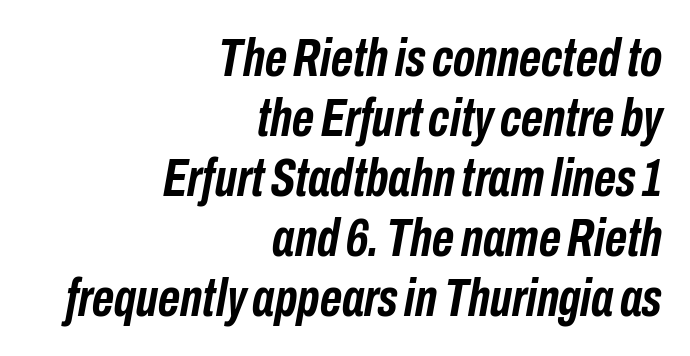
{"italic": "yes", "lean": "right", "slant_degrees": 10, "bold": "yes", "weight": "semibold", "width": "condensed", "stroke_contrast": "low", "x_height": "medium", "monospaced": "no", "underline": "no", "align": "right", "line_spacing": "tight", "line_spacing_ratio": 1.11, "letter_spacing": "normal", "letter_spacing_em": 0.0, "glyph_px": 54}
